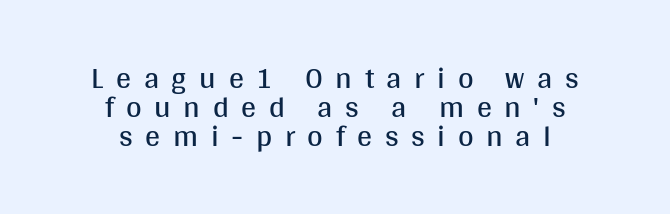
This rendering widens character spacing well past its baseline value. The words here are not underlined. This sample is center-justified, so both line endings float freely. The rendering uses natural spacing where letterforms have individual widths. A roman cut, with each character standing at attention.
